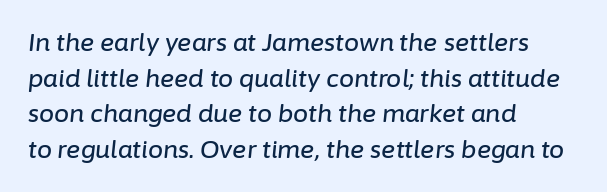
Q: Is the text italic (slanted)? A: Yes, it leans right by about 6 degrees.
Q: Is the text underlined? A: No.
Q: How is the paragraph aligned? A: Left-aligned.
Q: Is the spacing between letters normal or unusually wide? A: Normal.
Q: Is the spacing between lines tight, normal or loose? A: Normal.
